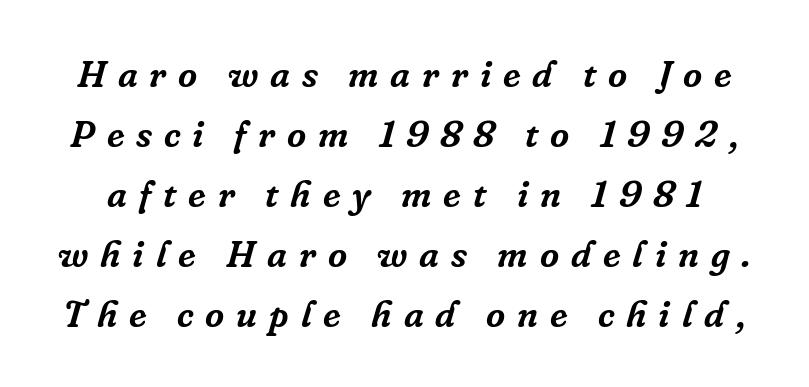
The designer left line spacing at the default. This rendering employs a face with finishing strokes, i.e., a serif. Tall strokes in this sample are angled rather than plumb. Rule under the text: the space is simply empty. Character widths vary here, with narrow letters taking less room than wide ones.
